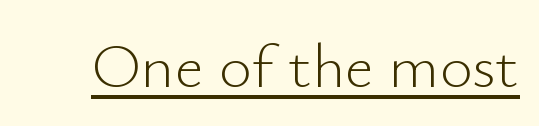
{"serif": "no", "italic": "no", "bold": "no", "weight": "light", "width": "normal", "stroke_contrast": "low", "x_height": "small", "monospaced": "no", "underline": "yes", "letter_spacing": "normal", "letter_spacing_em": 0.0, "glyph_px": 63}
